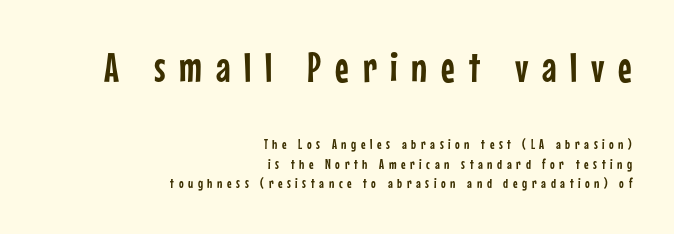
Bigger letters appear in the top chunk; the bottom chunk is reduced. The passage shown is typed in a proportional face where columns would drift. This sample uses an upright cut, with every glyph sitting square on the baseline. The passage is arranged like a letterhead date or caption credit — flush right. Type style note: lacks serifs.
